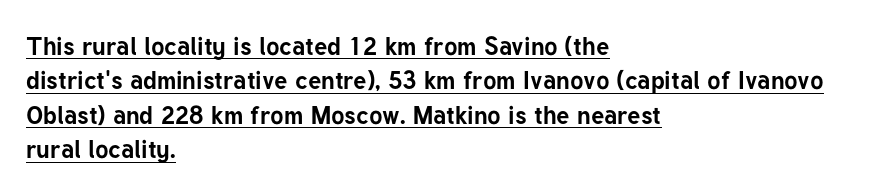
The face used here is rendered with its standard letterfit. Teacher's note: observe the even left margin — that is flush-left alignment. The passage shown is underscored from start to finish. This is heavy type, rendered in bold.
